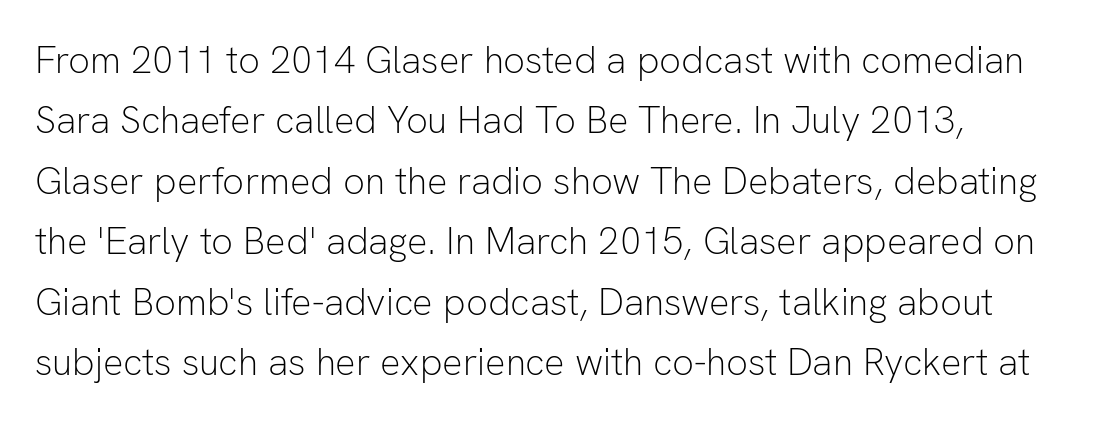
{"serif": "no", "italic": "no", "bold": "no", "weight": "light", "width": "normal", "stroke_contrast": "low", "x_height": "medium", "monospaced": "no", "underline": "no", "line_spacing": "normal", "line_spacing_ratio": 1.59, "letter_spacing": "normal", "letter_spacing_em": 0.0, "glyph_px": 38}
